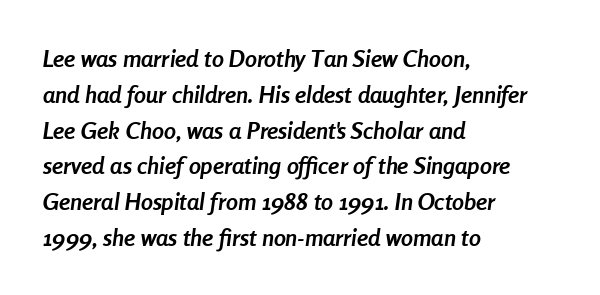
Q: Is the text bold? A: Yes.
Q: Is the text italic (slanted)? A: Yes, it leans right by about 8 degrees.
Q: Is the text underlined? A: No.
Q: How is the paragraph aligned? A: Left-aligned.
Q: Is the spacing between letters normal or unusually wide? A: Normal.
Q: Is the spacing between lines tight, normal or loose? A: Normal.
